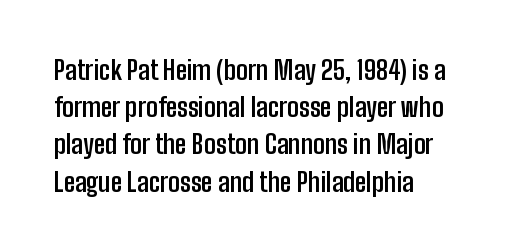
Q: Is the text bold? A: Yes.
Q: Is the text italic (slanted)? A: No, it is upright.
Q: Is the text underlined? A: No.
Q: Is the spacing between letters normal or unusually wide? A: Normal.
Q: Is the spacing between lines tight, normal or loose? A: Normal.
